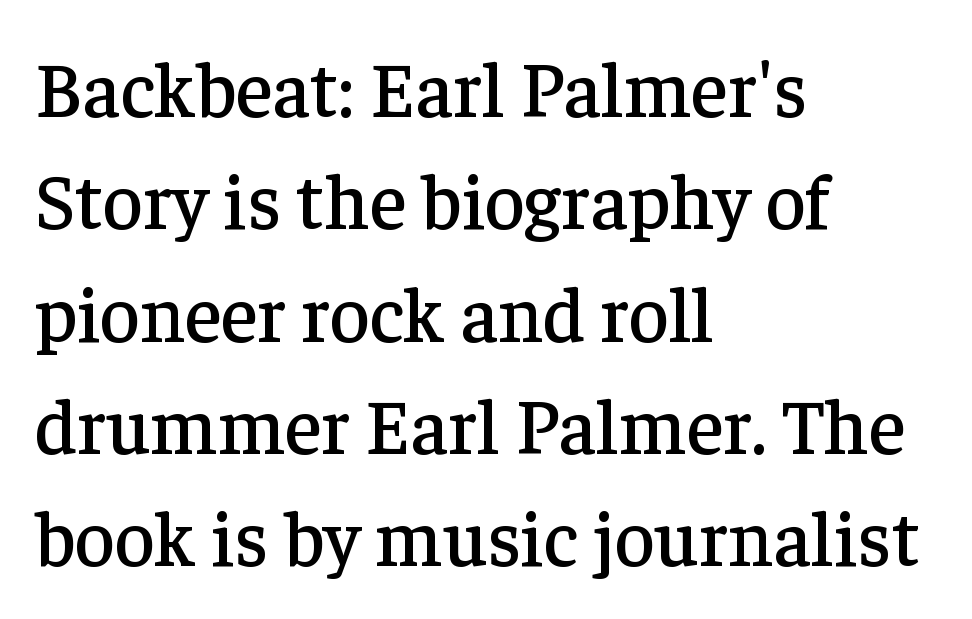
{"serif": "yes", "italic": "no", "width": "normal", "stroke_contrast": "low", "x_height": "medium", "monospaced": "no", "underline": "no", "align": "left", "line_spacing": "normal", "line_spacing_ratio": 1.44, "letter_spacing": "normal", "letter_spacing_em": 0.0, "glyph_px": 78}
